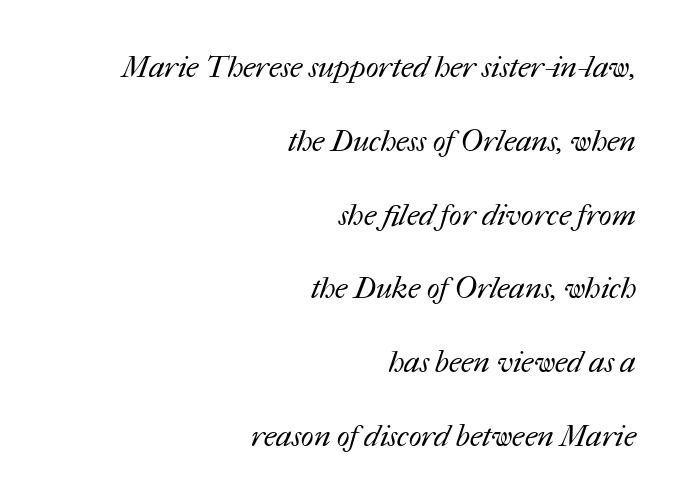
The image shows 30 px regular-weight type; set right-aligned, loose line spacing (2.46x), normal letter spacing, not underlined; medium stroke contrast and a medium x-height.
